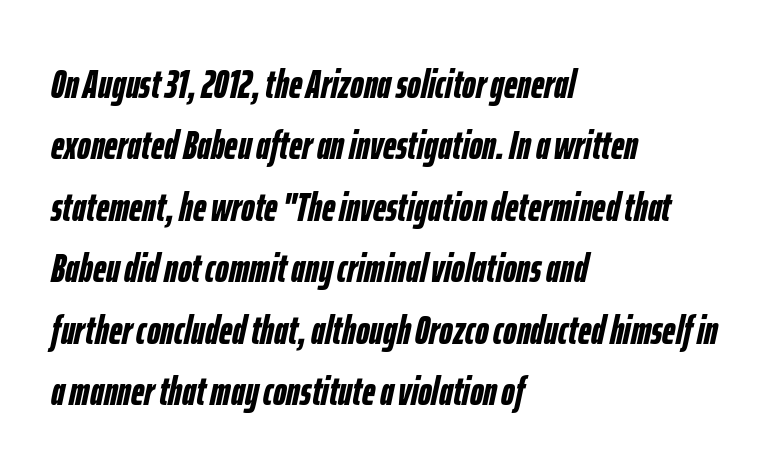
{"italic": "yes", "lean": "right", "slant_degrees": 12, "bold": "yes", "weight": "semibold", "width": "condensed", "stroke_contrast": "low", "x_height": "medium", "monospaced": "no", "underline": "no", "align": "left", "line_spacing": "normal", "line_spacing_ratio": 1.5, "letter_spacing": "normal", "letter_spacing_em": 0.0, "glyph_px": 41}
